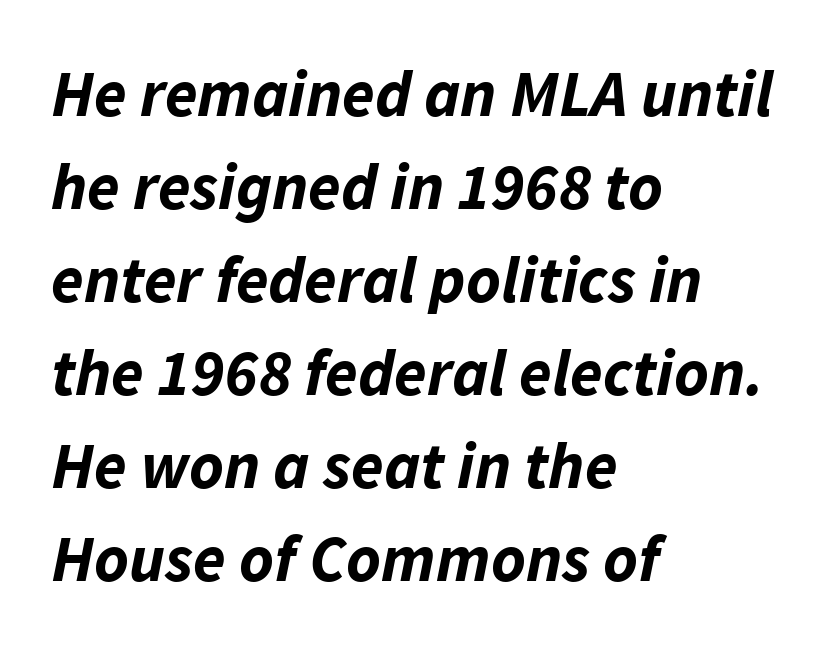
The image shows 66 px bold type, italic (leaning right); set left-aligned, normal line spacing (1.41x), normal letter spacing, not underlined; low stroke contrast and a medium x-height.
